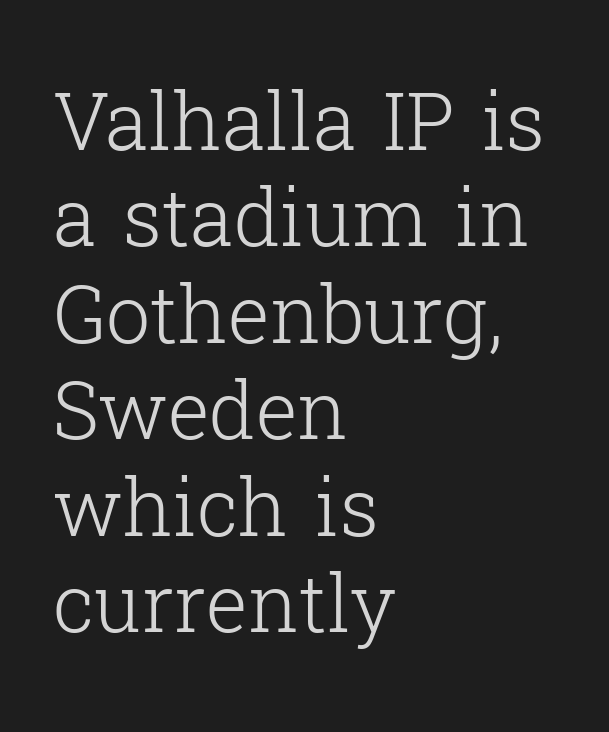
{"serif": "yes", "italic": "no", "bold": "no", "weight": "light", "width": "normal", "stroke_contrast": "low", "x_height": "medium", "monospaced": "no", "underline": "no", "align": "left", "line_spacing_ratio": 1.22, "letter_spacing": "normal", "letter_spacing_em": 0.0, "glyph_px": 79}
